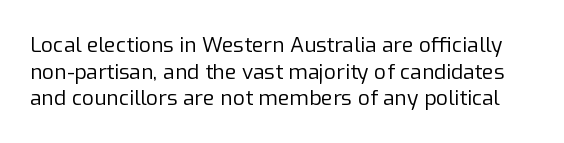
No heavy texture on the line: the type isn't bold. Just letters on the line, the space beneath them empty. The letterforms sit shoulder to shoulder at normal distance. The letters stand upright; this is a roman face. Compared with typical paragraphs, the rows here are spaced about the same.
